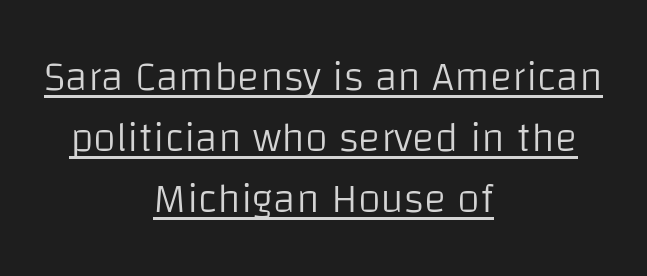
{"serif": "no", "italic": "no", "bold": "no", "weight": "light", "width": "normal", "stroke_contrast": "low", "x_height": "large", "monospaced": "no", "underline": "yes", "align": "center", "line_spacing": "normal", "line_spacing_ratio": 1.45, "letter_spacing": "normal", "letter_spacing_em": 0.0, "glyph_px": 42}
